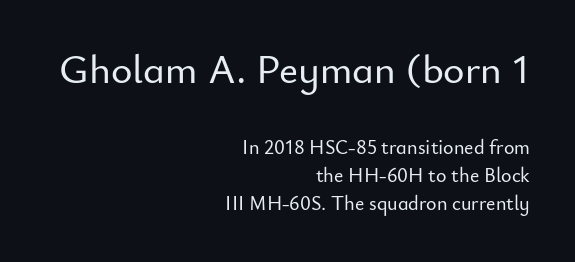
The tracking reads as untouched default to a designer's eye. Letterform terminals end flat and unadorned throughout the passage. Check under the words: just untouched page. Visually, the top section dominates because its glyphs are scaled up.
